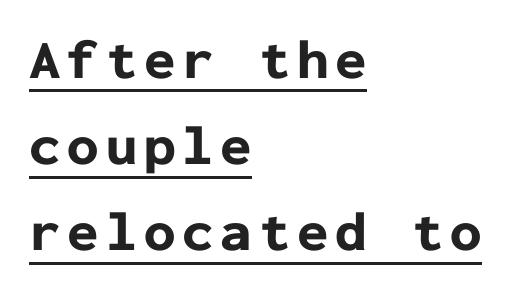
Glance below the letters and you will spot a drawn line. Looks like terminal output: every glyph gets an equal slot. If you drew a ruler down the left edge, every line would touch it. These lines sit exactly where default settings would place them. This sample uses a sans-serif face.
